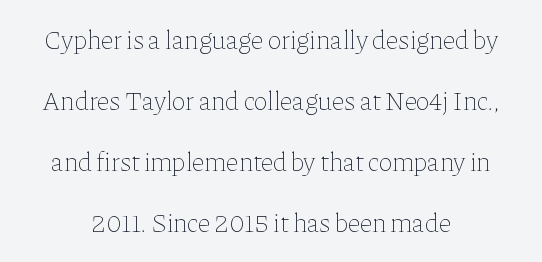
Q: Is the text bold? A: No.
Q: Is the text italic (slanted)? A: No, it is upright.
Q: Is the text underlined? A: No.
Q: Is the spacing between letters normal or unusually wide? A: Normal.
Q: Is the spacing between lines tight, normal or loose? A: Loose.
